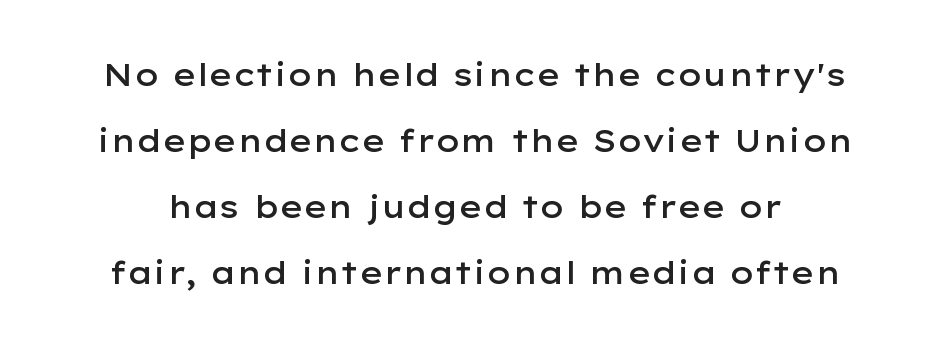
{"serif": "no", "italic": "no", "bold": "semi", "weight": "semibold", "width": "wide", "stroke_contrast": "low", "x_height": "medium", "monospaced": "no", "underline": "no", "line_spacing": "loose", "line_spacing_ratio": 2.13, "letter_spacing": "normal", "letter_spacing_em": 0.0, "glyph_px": 31}
